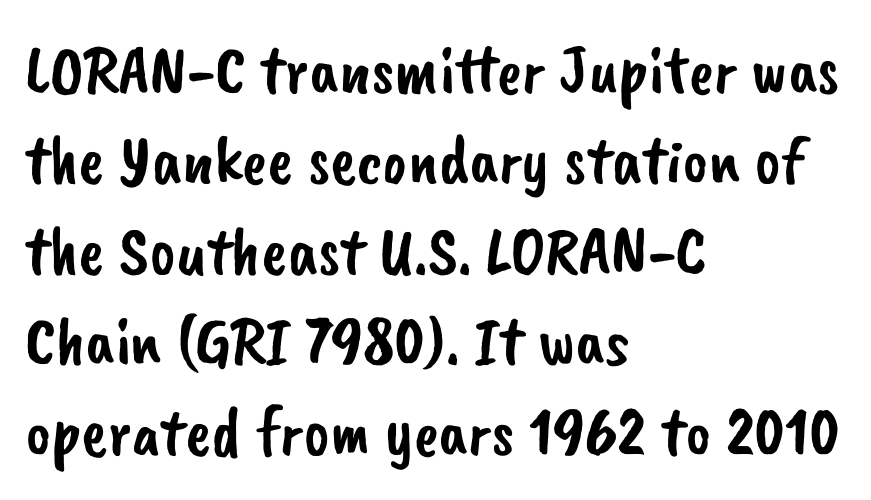
{"serif": "no", "width": "normal", "stroke_contrast": "low", "x_height": "small", "monospaced": "no", "underline": "no", "align": "left", "line_spacing": "normal", "line_spacing_ratio": 1.31, "letter_spacing": "normal", "letter_spacing_em": 0.0, "glyph_px": 69}
